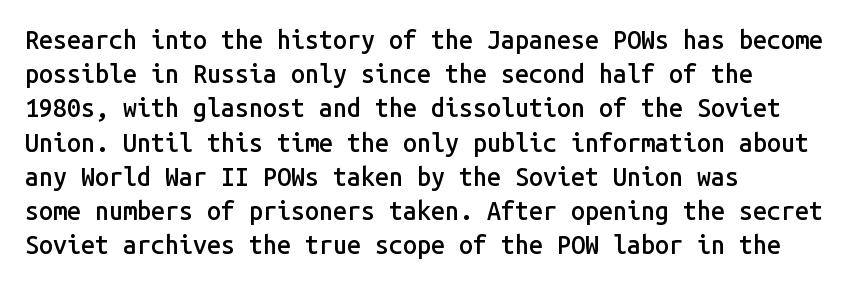
{"italic": "no", "bold": "semi", "underline": "no", "align": "left", "line_spacing": "normal", "line_spacing_ratio": 1.37, "letter_spacing": "normal", "letter_spacing_em": 0.0, "glyph_px": 25}
